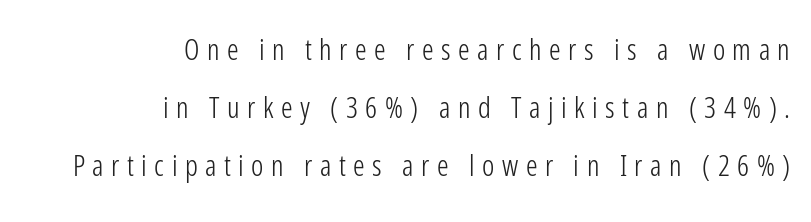
Q: Is the text bold? A: No.
Q: Is the text italic (slanted)? A: No, it is upright.
Q: Is the typeface a serif or a sans-serif typeface? A: Sans-serif.
Q: Is the text underlined? A: No.
Q: How is the paragraph aligned? A: Right-aligned.
Q: Is the spacing between letters normal or unusually wide? A: Unusually wide.
Q: Is the spacing between lines tight, normal or loose? A: Loose.
Q: Width (condensed, normal, or wide)? A: Condensed.
Q: Stroke contrast? A: Low.
Q: x-height? A: Medium.
Q: Monospaced? A: No.
